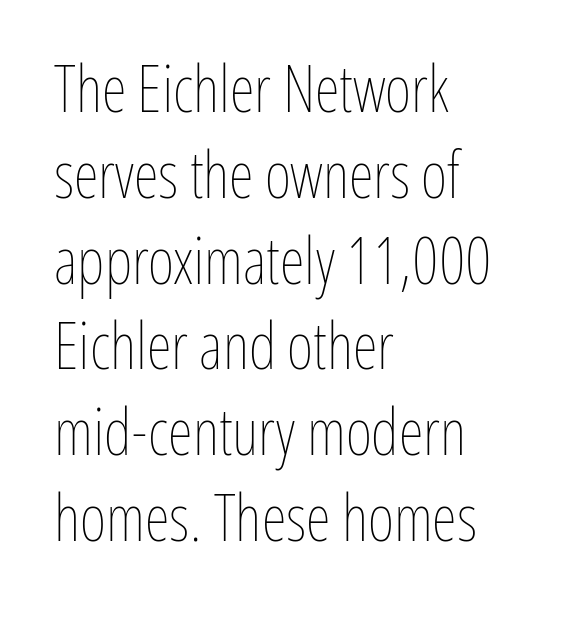
Here the designer chose a conventional face with non-uniform glyph widths. The ragged edge is on the right, which tells us the setting is flush left. Quick note: not italic, upright. Descenders hang freely into open space. Line spacing here is normal. The letterforms sit at book weight or below.
